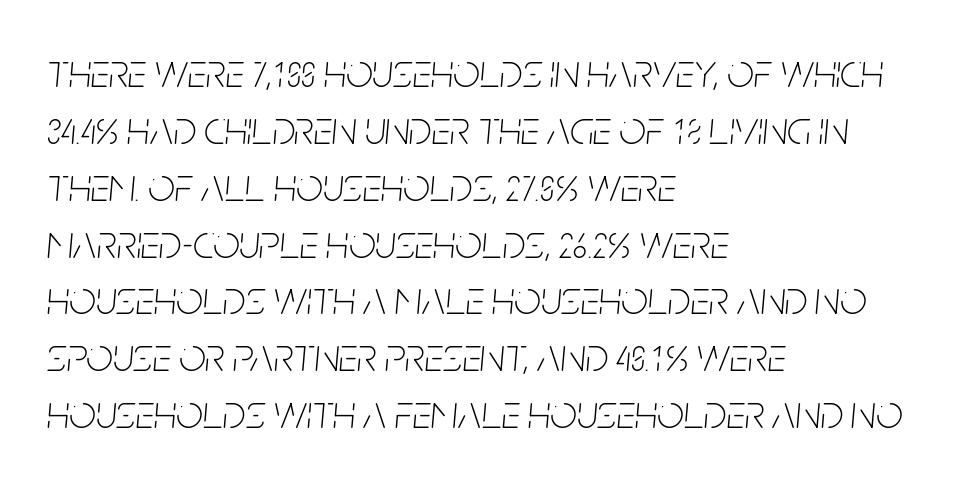
Weight: regular or lighter. Where is the straight margin? On the left. Tracking here is standard; glyphs follow each other at the usual distance. The face used here is proportionally spaced, like ordinary book or web type. The specimen reads as italic at a glance. The space beneath each line is pristine and unruled.
